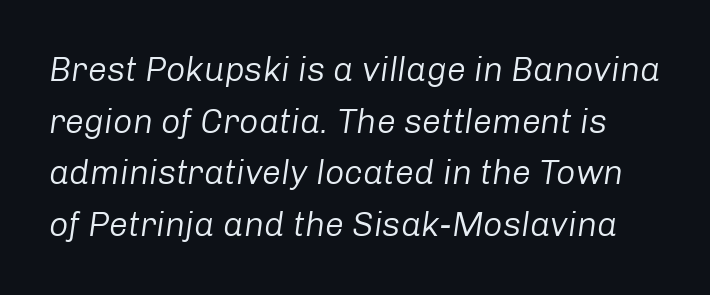
{"italic": "yes", "lean": "right", "slant_degrees": 8, "bold": "no", "weight": "regular", "width": "normal", "stroke_contrast": "low", "x_height": "medium", "monospaced": "no", "underline": "no", "line_spacing": "normal", "line_spacing_ratio": 1.52, "letter_spacing": "normal", "letter_spacing_em": 0.0, "glyph_px": 34}
